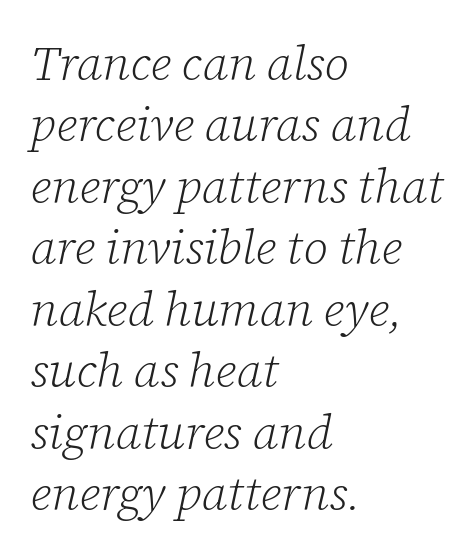
Q: Is the text bold? A: No.
Q: Is the text italic (slanted)? A: Yes, it leans right by about 12 degrees.
Q: Is the typeface a serif or a sans-serif typeface? A: Serif.
Q: Is the text underlined? A: No.
Q: How is the paragraph aligned? A: Left-aligned.
Q: Is the spacing between letters normal or unusually wide? A: Normal.
Q: Is the spacing between lines tight, normal or loose? A: Normal.
Q: Width (condensed, normal, or wide)? A: Normal.
Q: Stroke contrast? A: Low.
Q: x-height? A: Medium.
Q: Monospaced? A: No.
